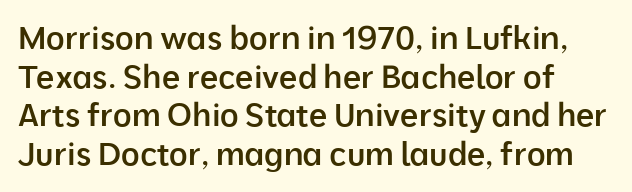
Q: Is the text bold? A: Semi-bold.
Q: Is the text italic (slanted)? A: No, it is upright.
Q: Is the typeface a serif or a sans-serif typeface? A: Sans-serif.
Q: Is the text underlined? A: No.
Q: Is the spacing between letters normal or unusually wide? A: Normal.
Q: Width (condensed, normal, or wide)? A: Normal.
Q: Stroke contrast? A: Low.
Q: x-height? A: Medium.
Q: Monospaced? A: No.
